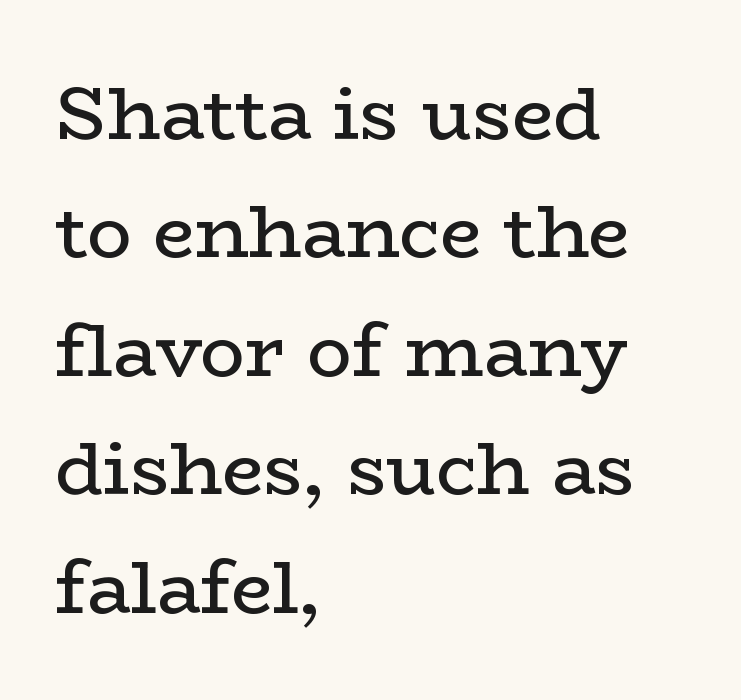
{"serif": "yes", "italic": "no", "bold": "no", "weight": "regular", "width": "wide", "stroke_contrast": "low", "x_height": "medium", "monospaced": "no", "underline": "no", "align": "left", "line_spacing": "normal", "line_spacing_ratio": 1.6, "letter_spacing": "normal", "letter_spacing_em": 0.0, "glyph_px": 74}
